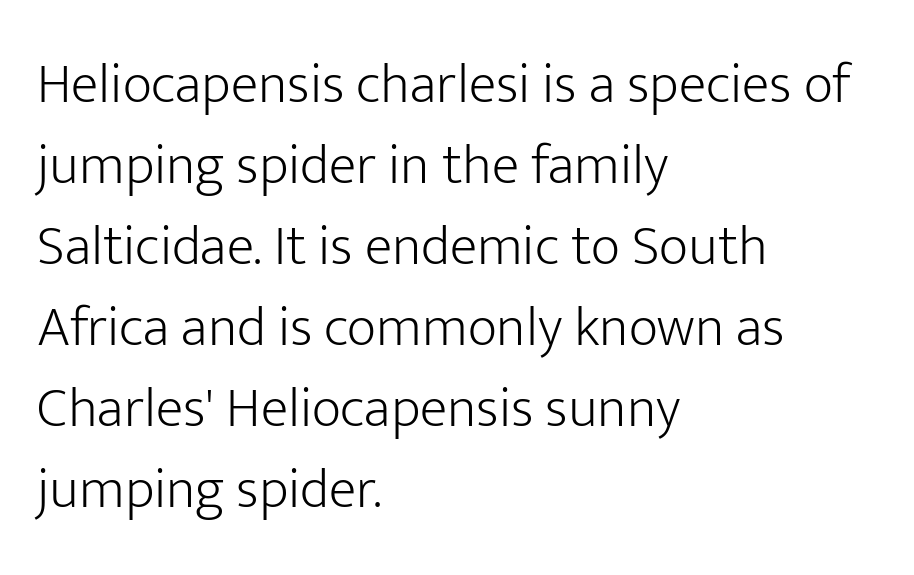
{"serif": "no", "italic": "no", "bold": "no", "weight": "light", "width": "normal", "stroke_contrast": "low", "x_height": "medium", "monospaced": "no", "underline": "no", "align": "left", "line_spacing": "normal", "line_spacing_ratio": 1.42, "letter_spacing": "normal", "letter_spacing_em": 0.0, "glyph_px": 57}
